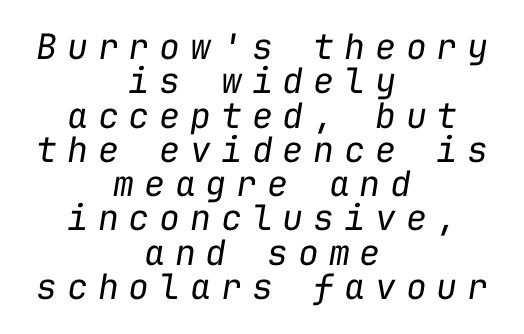
{"italic": "yes", "lean": "right", "slant_degrees": 9, "bold": "no", "weight": "regular", "width": "normal", "stroke_contrast": "low", "x_height": "medium", "monospaced": "yes", "underline": "no", "align": "center", "line_spacing": "tight", "line_spacing_ratio": 0.98, "letter_spacing": "wide", "letter_spacing_em": 0.28, "glyph_px": 35}
